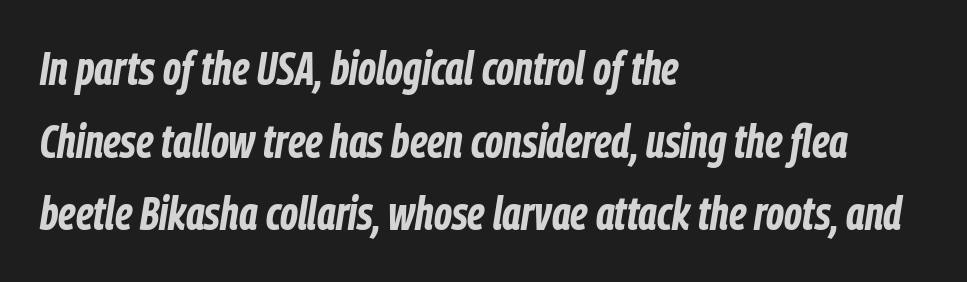
Compared with typical body copy, the letter spacing here is the same. Posture: slanted. Regular leading. The compositor pushed each line to the left boundary. Descenders hang freely into open space. Its strokes are broad and dark, the hallmark of bold type.
